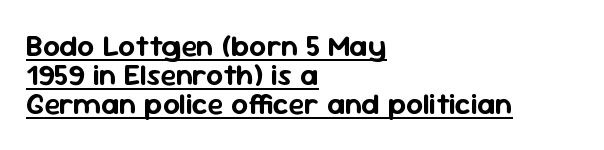
Q: Is the text italic (slanted)? A: No, it is upright.
Q: Is the typeface a serif or a sans-serif typeface? A: Sans-serif.
Q: Is the text underlined? A: Yes.
Q: How is the paragraph aligned? A: Left-aligned.
Q: Is the spacing between letters normal or unusually wide? A: Normal.
Q: Is the spacing between lines tight, normal or loose? A: Tight.
Q: Width (condensed, normal, or wide)? A: Normal.
Q: Stroke contrast? A: Low.
Q: x-height? A: Medium.
Q: Monospaced? A: No.
